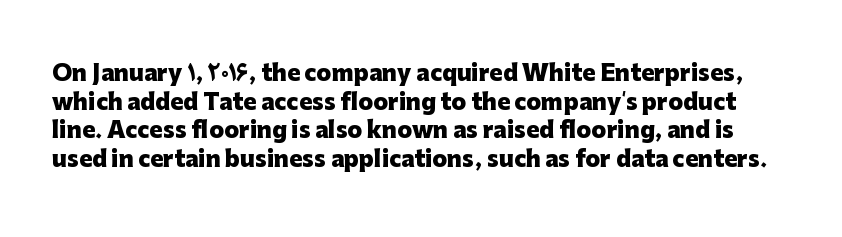
Q: Is the text bold? A: Yes.
Q: Is the text italic (slanted)? A: No, it is upright.
Q: Is the text underlined? A: No.
Q: Is the spacing between letters normal or unusually wide? A: Normal.
Q: Is the spacing between lines tight, normal or loose? A: Normal.
